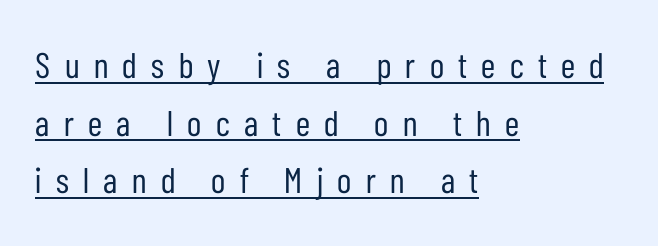
The paragraph shown leans on its left margin. No extra ink here — the face is not bold. You could not count columns in this text — the font is proportionally spaced. Honestly, the row spacing looks completely unremarkable. The face used here appears with an underline applied.
